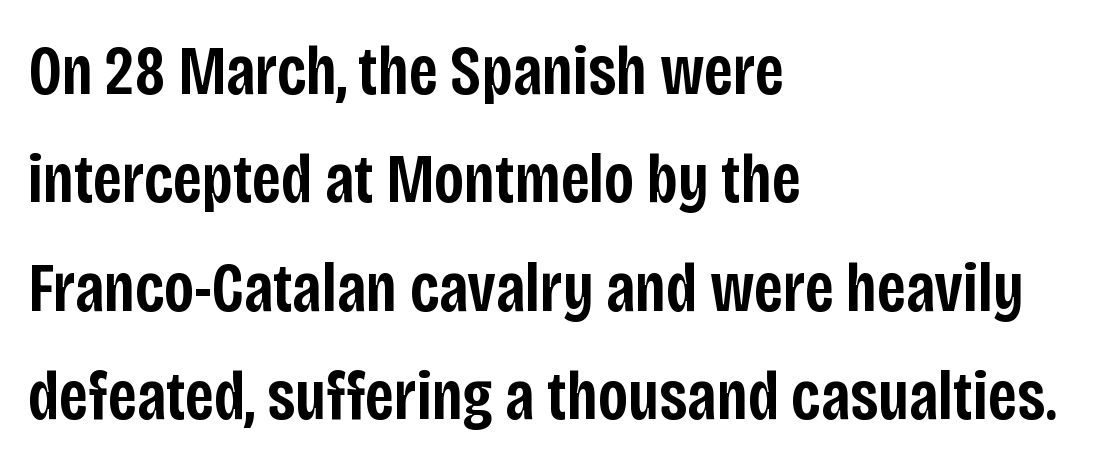
The image shows 70 px semibold, condensed sans-serif type, upright; set left-aligned, normal line spacing (1.55x), normal letter spacing, not underlined; low stroke contrast and a large x-height.
